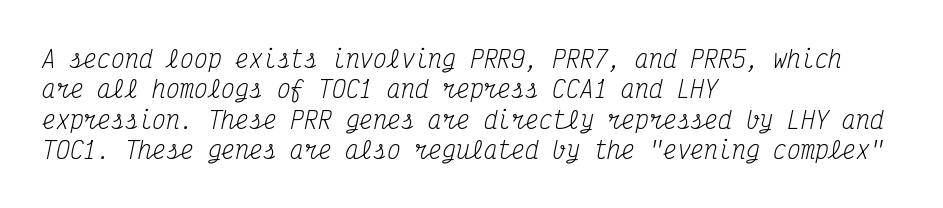
{"italic": "yes", "lean": "right", "slant_degrees": 12, "bold": "no", "underline": "no", "align": "left", "line_spacing": "normal", "line_spacing_ratio": 1.32, "letter_spacing": "normal", "letter_spacing_em": 0.0, "glyph_px": 23}
